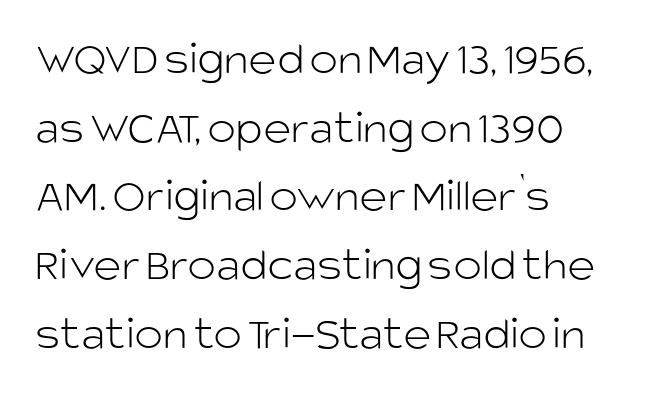
Q: Is the text bold? A: No.
Q: Is the text italic (slanted)? A: No, it is upright.
Q: Is the typeface a serif or a sans-serif typeface? A: Sans-serif.
Q: Is the text underlined? A: No.
Q: How is the paragraph aligned? A: Left-aligned.
Q: Is the spacing between letters normal or unusually wide? A: Normal.
Q: Is the spacing between lines tight, normal or loose? A: Normal.
Q: Width (condensed, normal, or wide)? A: Normal.
Q: Stroke contrast? A: Low.
Q: x-height? A: Large.
Q: Monospaced? A: No.
